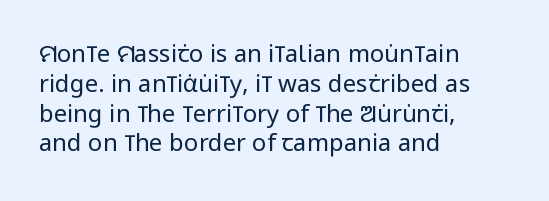
The image shows 24 px text type, upright; set left-aligned, line spacing 1.24x, normal letter spacing, not underlined.
